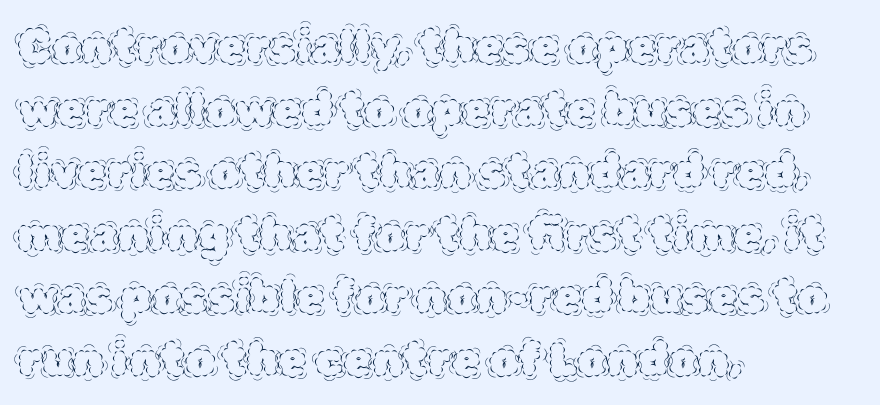
Q: Is the text bold? A: No.
Q: Is the text italic (slanted)? A: No, it is upright.
Q: Is the text underlined? A: No.
Q: How is the paragraph aligned? A: Left-aligned.
Q: Is the spacing between letters normal or unusually wide? A: Normal.
Q: Is the spacing between lines tight, normal or loose? A: Normal.
Q: Width (condensed, normal, or wide)? A: Normal.
Q: x-height? A: Large.
Q: Monospaced? A: No.
